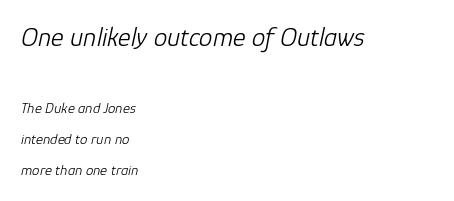
The image shows 27 px text type, italic (leaning right); set left-aligned, loose line spacing (2.08x), normal letter spacing, not underlined; the first (top) block is 1.8x larger.
